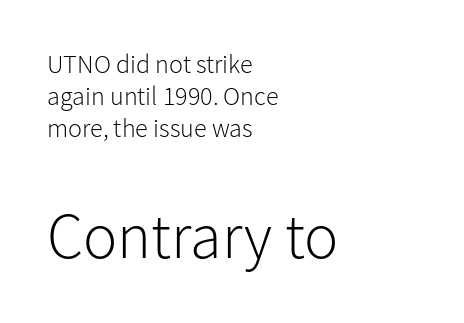
Q: Is the text bold? A: No.
Q: Is the text italic (slanted)? A: No, it is upright.
Q: Is the typeface a serif or a sans-serif typeface? A: Sans-serif.
Q: Is the text underlined? A: No.
Q: How is the paragraph aligned? A: Left-aligned.
Q: Is the spacing between letters normal or unusually wide? A: Normal.
Q: Which block of text is set in a larger size, the first (top) or the second (bottom)? A: The second (bottom) one.
Q: Width (condensed, normal, or wide)? A: Normal.
Q: Stroke contrast? A: Low.
Q: x-height? A: Medium.
Q: Monospaced? A: No.
